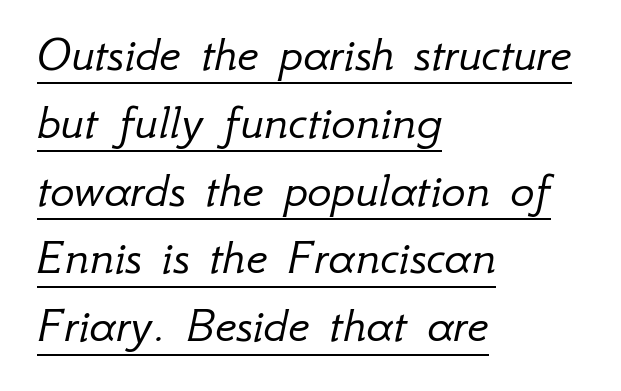
Q: Is the text bold? A: No.
Q: Is the text italic (slanted)? A: Yes, it leans right by about 12 degrees.
Q: Is the text underlined? A: Yes.
Q: How is the paragraph aligned? A: Left-aligned.
Q: Is the spacing between letters normal or unusually wide? A: Normal.
Q: Is the spacing between lines tight, normal or loose? A: Normal.
Q: Width (condensed, normal, or wide)? A: Normal.
Q: Stroke contrast? A: Low.
Q: x-height? A: Small.
Q: Monospaced? A: No.
